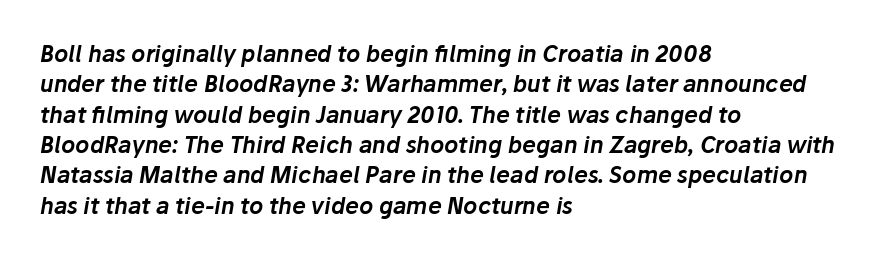
{"italic": "yes", "lean": "right", "slant_degrees": 10, "underline": "no", "align": "left", "line_spacing": "normal", "line_spacing_ratio": 1.38, "letter_spacing": "normal", "letter_spacing_em": 0.0, "glyph_px": 22}
